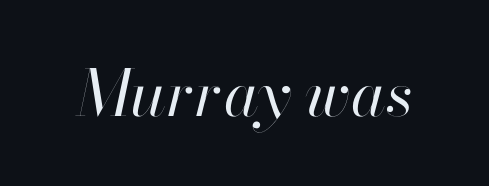
Q: Is the text bold? A: No.
Q: Is the text italic (slanted)? A: Yes, it leans right by about 13 degrees.
Q: Is the text underlined? A: No.
Q: Is the spacing between letters normal or unusually wide? A: Normal.
Q: Width (condensed, normal, or wide)? A: Normal.
Q: Stroke contrast? A: High.
Q: x-height? A: Small.
Q: Monospaced? A: No.
